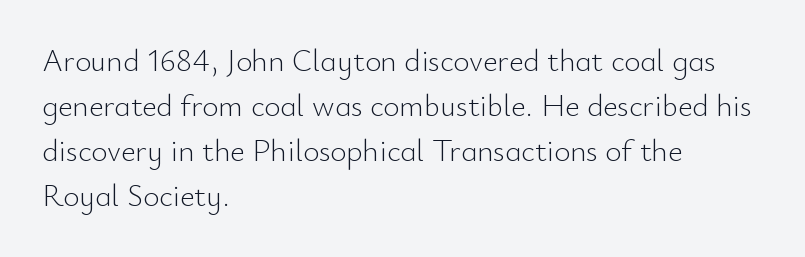
{"serif": "no", "italic": "no", "bold": "no", "weight": "light", "width": "normal", "stroke_contrast": "low", "x_height": "small", "monospaced": "no", "underline": "no", "align": "left", "line_spacing": "normal", "line_spacing_ratio": 1.45, "letter_spacing": "normal", "letter_spacing_em": 0.0, "glyph_px": 31}
